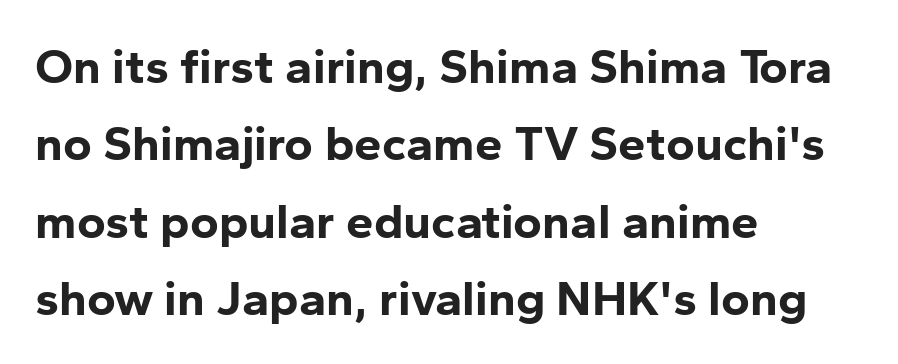
Q: Is the text bold? A: Yes.
Q: Is the text italic (slanted)? A: No, it is upright.
Q: Is the typeface a serif or a sans-serif typeface? A: Sans-serif.
Q: Is the text underlined? A: No.
Q: How is the paragraph aligned? A: Left-aligned.
Q: Is the spacing between letters normal or unusually wide? A: Normal.
Q: Is the spacing between lines tight, normal or loose? A: Normal.
Q: Width (condensed, normal, or wide)? A: Normal.
Q: Stroke contrast? A: Low.
Q: x-height? A: Medium.
Q: Monospaced? A: No.
